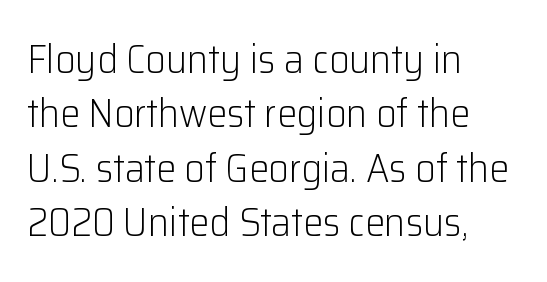
{"serif": "no", "italic": "no", "bold": "no", "weight": "light", "width": "normal", "stroke_contrast": "low", "x_height": "medium", "monospaced": "no", "underline": "no", "align": "left", "line_spacing": "normal", "line_spacing_ratio": 1.36, "letter_spacing": "normal", "letter_spacing_em": 0.0, "glyph_px": 40}
